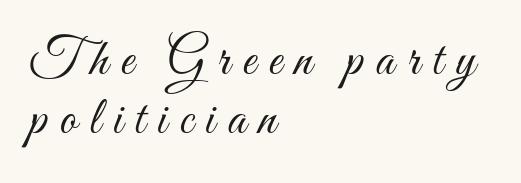
The image shows 52 px light, condensed type; set left-aligned, tight line spacing (1.13x), unusually wide letter spacing (+0.24 em), not underlined; medium stroke contrast and a small x-height.
